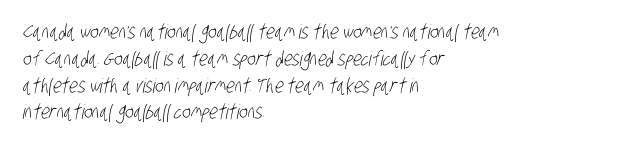
Q: Is the text bold? A: No.
Q: Is the text underlined? A: No.
Q: How is the paragraph aligned? A: Left-aligned.
Q: Is the spacing between letters normal or unusually wide? A: Normal.
Q: Is the spacing between lines tight, normal or loose? A: Normal.
